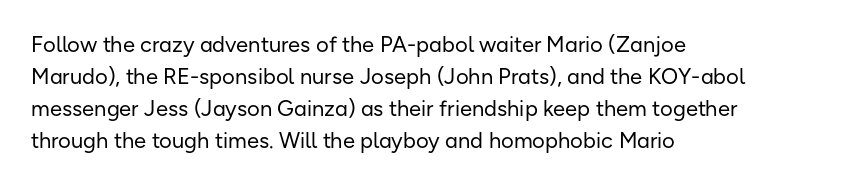
{"italic": "no", "bold": "no", "underline": "no", "align": "left", "line_spacing": "normal", "line_spacing_ratio": 1.45, "letter_spacing": "normal", "letter_spacing_em": 0.0, "glyph_px": 22}
